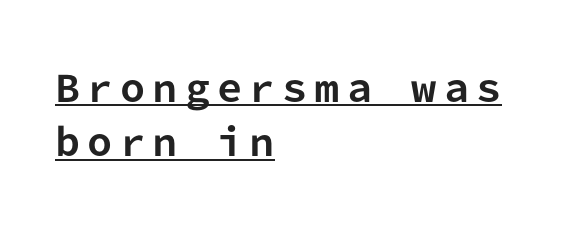
Q: Is the text bold? A: Yes.
Q: Is the text italic (slanted)? A: No, it is upright.
Q: Is the typeface a serif or a sans-serif typeface? A: Sans-serif.
Q: Is the text underlined? A: Yes.
Q: How is the paragraph aligned? A: Left-aligned.
Q: Is the spacing between letters normal or unusually wide? A: Unusually wide.
Q: Is the spacing between lines tight, normal or loose? A: Normal.
Q: Width (condensed, normal, or wide)? A: Normal.
Q: Stroke contrast? A: Low.
Q: x-height? A: Medium.
Q: Monospaced? A: Yes.
